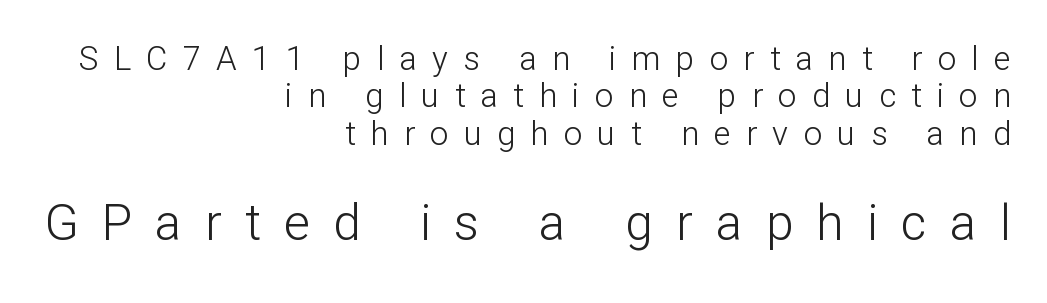
Each letter's strokes conclude bluntly, with no projecting serifs. This layout puts the modest block above and the oversized block below. These lines were composed using upright roman letters. Look at the tracking — it's clearly loosened, letters drifting apart.
